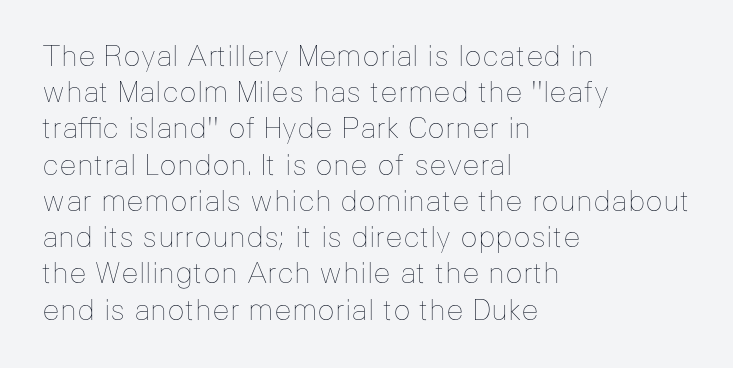
Q: Is the text bold? A: No.
Q: Is the text italic (slanted)? A: No, it is upright.
Q: Is the text underlined? A: No.
Q: How is the paragraph aligned? A: Left-aligned.
Q: Is the spacing between letters normal or unusually wide? A: Normal.
Q: Is the spacing between lines tight, normal or loose? A: Normal.
Q: Width (condensed, normal, or wide)? A: Normal.
Q: Stroke contrast? A: Low.
Q: x-height? A: Medium.
Q: Monospaced? A: No.
